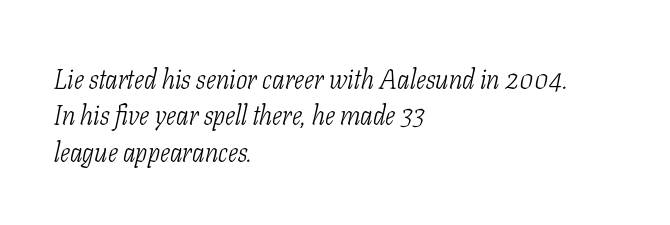
The image shows 27 px text type, italic (leaning right); set left-aligned, normal line spacing (1.35x), normal letter spacing, not underlined.
